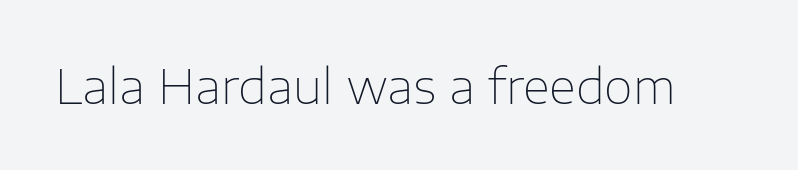
{"serif": "no", "italic": "no", "bold": "no", "weight": "thin", "width": "normal", "stroke_contrast": "low", "x_height": "medium", "monospaced": "no", "underline": "no", "letter_spacing": "normal", "letter_spacing_em": 0.0, "glyph_px": 47}
